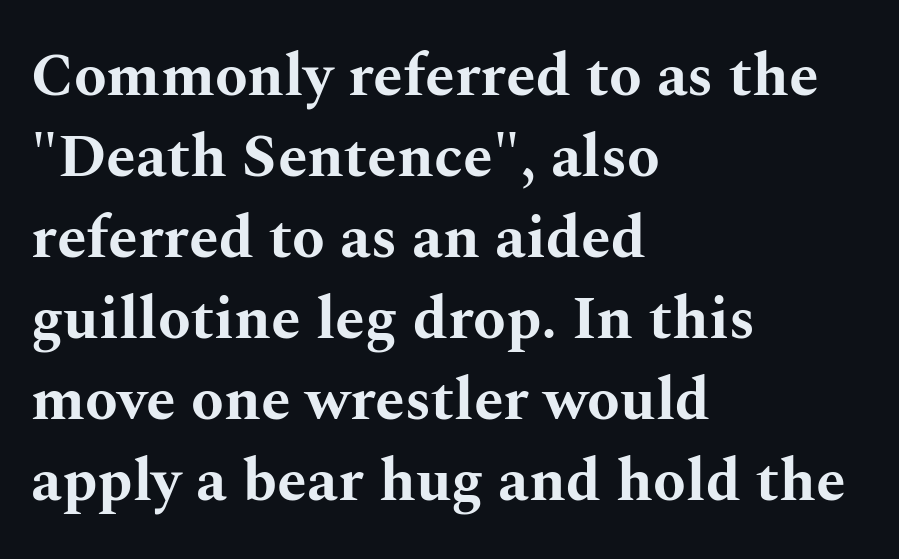
{"serif": "yes", "italic": "no", "bold": "yes", "weight": "bold", "width": "wide", "stroke_contrast": "medium", "x_height": "medium", "monospaced": "no", "underline": "no", "align": "left", "line_spacing": "normal", "line_spacing_ratio": 1.35, "letter_spacing": "normal", "letter_spacing_em": 0.0, "glyph_px": 60}
